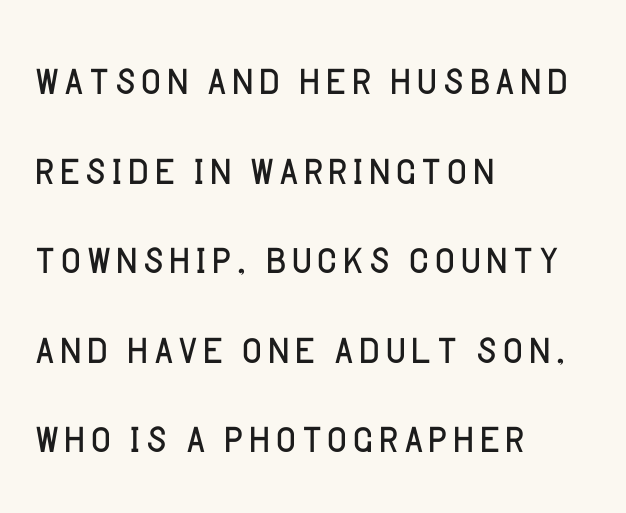
The image shows 56 px light sans-serif type, upright; set left-aligned, normal line spacing (1.6x), normal letter spacing, not underlined; low stroke contrast and a large x-height.
